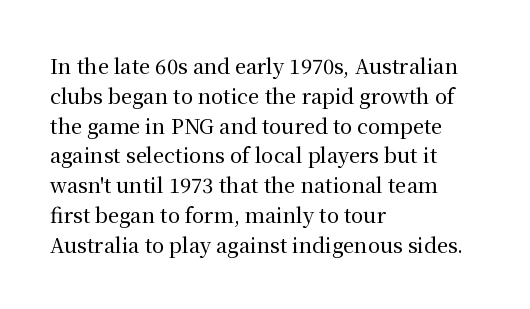
Notice how descenders clear the ascenders below comfortably — that's standard leading. In terms of letterspacing, this is plain default setting. Descender tails drop into unmarked territory. Layout note: lines flush left. The typography opts for an upright posture over an oblique one.
